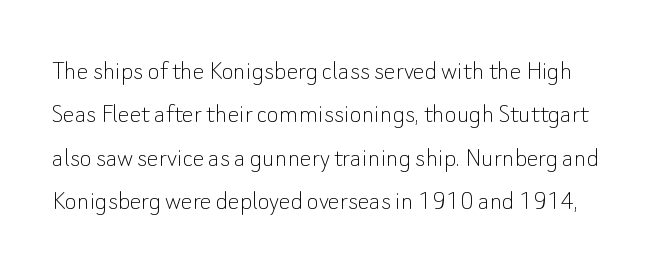
Q: Is the text bold? A: No.
Q: Is the text italic (slanted)? A: No, it is upright.
Q: Is the typeface a serif or a sans-serif typeface? A: Sans-serif.
Q: Is the text underlined? A: No.
Q: Is the spacing between letters normal or unusually wide? A: Normal.
Q: Is the spacing between lines tight, normal or loose? A: Normal.
Q: Width (condensed, normal, or wide)? A: Normal.
Q: Stroke contrast? A: Low.
Q: x-height? A: Small.
Q: Monospaced? A: No.
